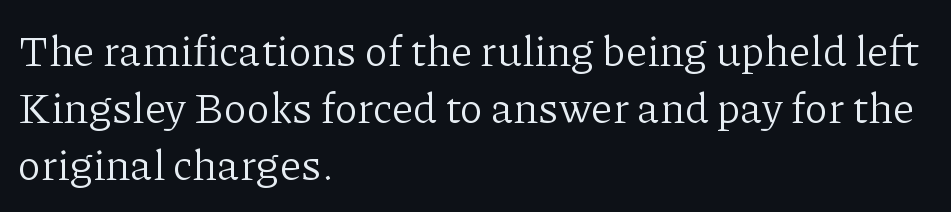
Q: Is the text bold? A: No.
Q: Is the text italic (slanted)? A: No, it is upright.
Q: Is the typeface a serif or a sans-serif typeface? A: Serif.
Q: Is the text underlined? A: No.
Q: How is the paragraph aligned? A: Left-aligned.
Q: Is the spacing between letters normal or unusually wide? A: Normal.
Q: Is the spacing between lines tight, normal or loose? A: Normal.
Q: Width (condensed, normal, or wide)? A: Normal.
Q: Stroke contrast? A: Low.
Q: x-height? A: Medium.
Q: Monospaced? A: No.
